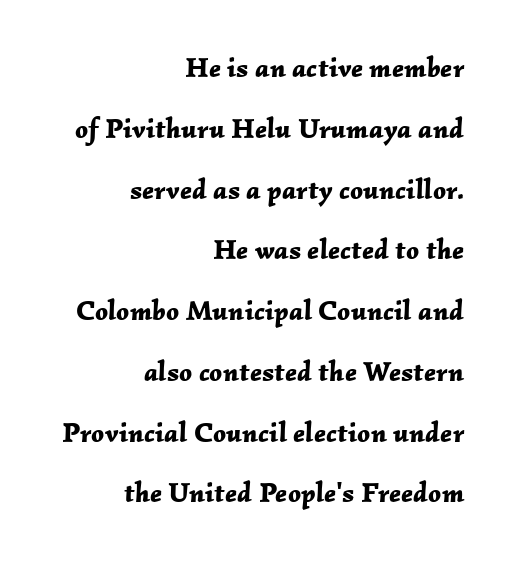
The passage shown is typed in a proportional face where columns would drift. Honestly, the letter spacing is just normal — you wouldn't notice it. Strokes here are thick enough to call this a true bold. A student would call this right alignment; a typographer would say flush right, rag left. Notice the wide empty band between every row — that's loose leading.
